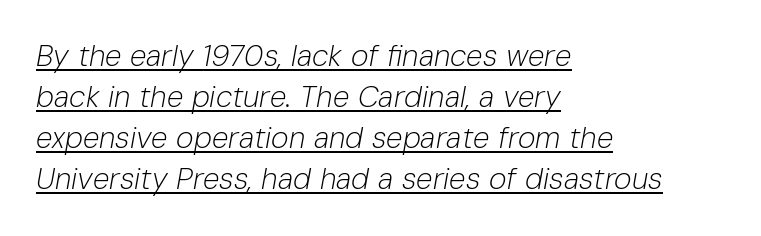
Visually the block forms a straight wall on the left and a jagged coastline on the right. Is there an underline? Yes — a line sits under the letters. Quick note: italic. The rendering keeps characters at their native spacing. The vertical gap from one line to the next is medium.
